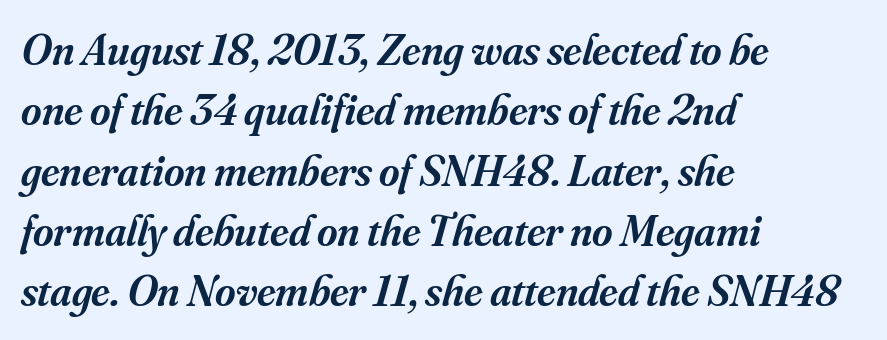
{"serif": "yes", "italic": "yes", "lean": "right", "slant_degrees": 16, "bold": "semi", "weight": "semibold", "width": "normal", "stroke_contrast": "medium", "x_height": "small", "monospaced": "no", "underline": "no", "align": "left", "line_spacing": "normal", "line_spacing_ratio": 1.37, "letter_spacing": "normal", "letter_spacing_em": 0.0, "glyph_px": 44}
